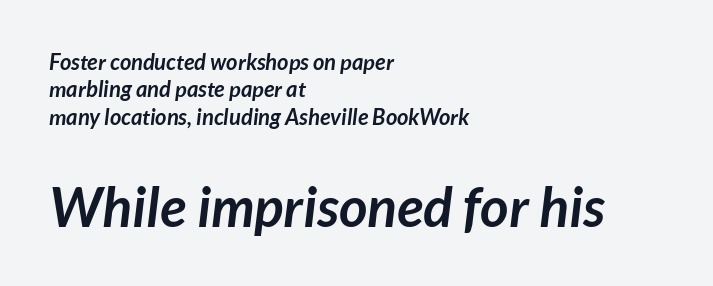
The image shows 55 px semibold sans-serif type; set left-aligned, line spacing 1.24x, normal letter spacing, not underlined; the second (bottom) block is 2.5x larger; low stroke contrast and a medium x-height.
